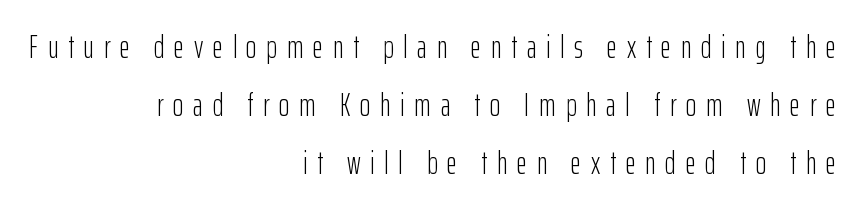
The typesetting does not lean heavy: it is not bold. These lines have a slow, spaced-out rhythm from letter to letter. Serif or sans? Sans — the stroke terminals are bare. You could not count columns in this text — the font is proportionally spaced. Underlining? Definitely not there.
